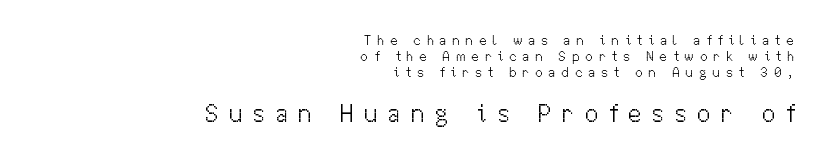
Q: Is the text bold? A: No.
Q: Is the text italic (slanted)? A: No, it is upright.
Q: Is the text underlined? A: No.
Q: How is the paragraph aligned? A: Right-aligned.
Q: Is the spacing between letters normal or unusually wide? A: Unusually wide.
Q: Is the spacing between lines tight, normal or loose? A: Tight.
Q: Which block of text is set in a larger size, the first (top) or the second (bottom)? A: The second (bottom) one.
